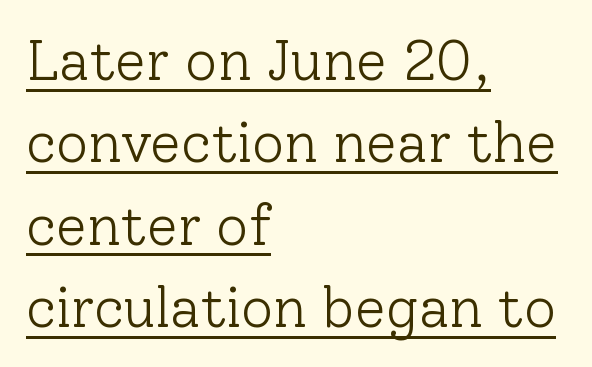
{"serif": "yes", "italic": "no", "bold": "no", "weight": "light", "width": "normal", "stroke_contrast": "low", "x_height": "medium", "monospaced": "no", "underline": "yes", "align": "left", "line_spacing": "normal", "line_spacing_ratio": 1.47, "letter_spacing": "normal", "letter_spacing_em": 0.0, "glyph_px": 56}
